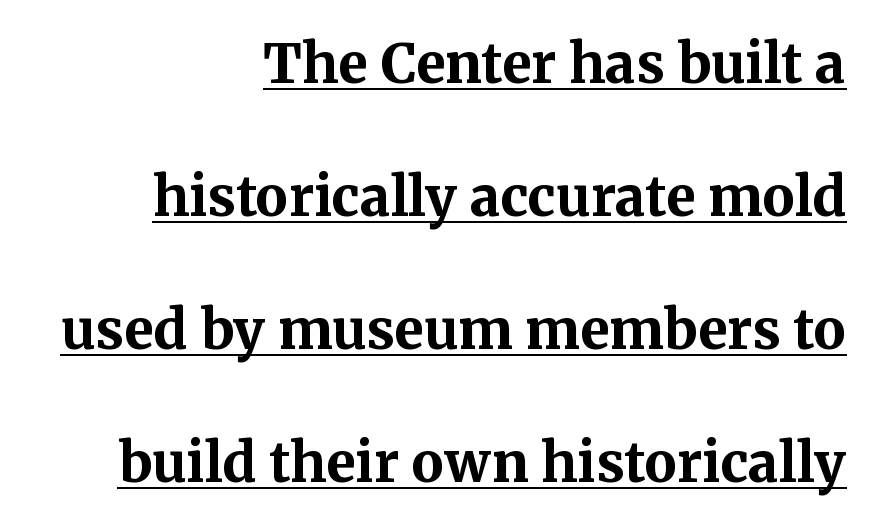
Q: Is the text bold? A: Yes.
Q: Is the text italic (slanted)? A: No, it is upright.
Q: Is the typeface a serif or a sans-serif typeface? A: Serif.
Q: Is the text underlined? A: Yes.
Q: How is the paragraph aligned? A: Right-aligned.
Q: Is the spacing between letters normal or unusually wide? A: Normal.
Q: Is the spacing between lines tight, normal or loose? A: Loose.
Q: Width (condensed, normal, or wide)? A: Normal.
Q: Stroke contrast? A: Medium.
Q: x-height? A: Medium.
Q: Monospaced? A: No.
